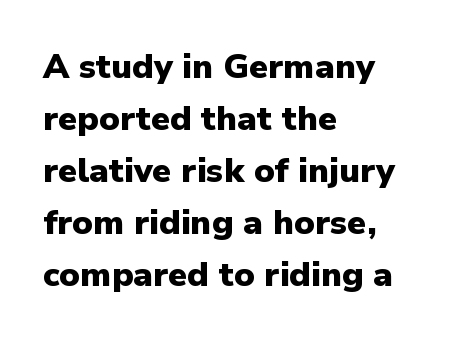
{"serif": "no", "italic": "no", "bold": "yes", "weight": "heavy", "width": "normal", "stroke_contrast": "low", "x_height": "medium", "monospaced": "no", "underline": "no", "align": "left", "line_spacing": "normal", "line_spacing_ratio": 1.53, "letter_spacing": "normal", "letter_spacing_em": 0.0, "glyph_px": 34}
